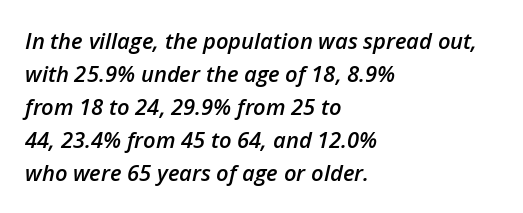
Standard letterfit; no display-style spreading of the glyphs. Vertical spacing — default. Characters are canted at an angle relative to the baseline's perpendicular. Descender tails drop into unmarked territory. The compositor pushed each line to the left boundary.
